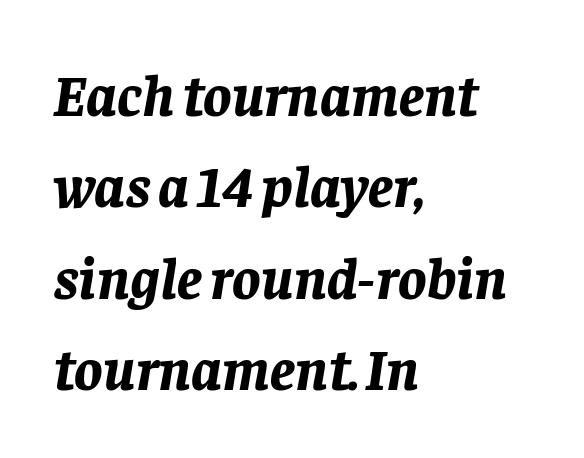
Q: Is the text bold? A: Yes.
Q: Is the text italic (slanted)? A: Yes, it leans right by about 8 degrees.
Q: Is the text underlined? A: No.
Q: How is the paragraph aligned? A: Left-aligned.
Q: Is the spacing between letters normal or unusually wide? A: Normal.
Q: Is the spacing between lines tight, normal or loose? A: Normal.
Q: Width (condensed, normal, or wide)? A: Normal.
Q: Stroke contrast? A: Low.
Q: x-height? A: Large.
Q: Monospaced? A: No.
